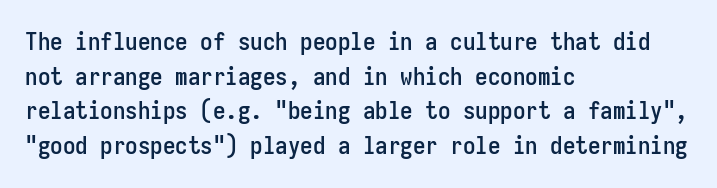
Q: Is the text italic (slanted)? A: No, it is upright.
Q: Is the text underlined? A: No.
Q: How is the paragraph aligned? A: Left-aligned.
Q: Is the spacing between letters normal or unusually wide? A: Normal.
Q: Is the spacing between lines tight, normal or loose? A: Normal.
